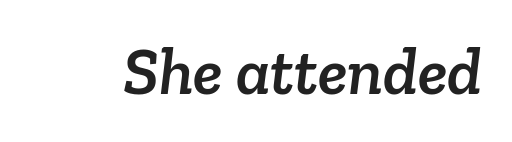
{"serif": "yes", "width": "normal", "stroke_contrast": "low", "x_height": "medium", "monospaced": "no", "underline": "no", "letter_spacing": "normal", "letter_spacing_em": 0.0, "glyph_px": 67}
